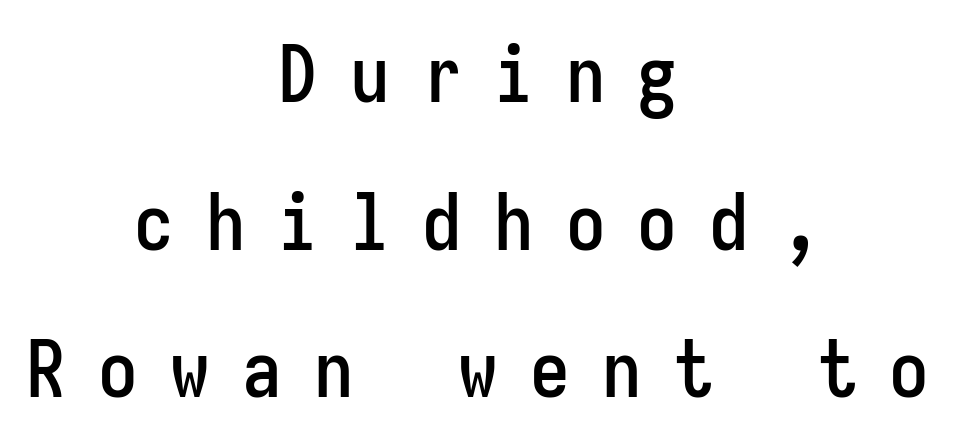
This is roman type, the default non-slanted kind. The whitespace from short lines is split evenly between both sides. Nope, no serifs anywhere on these letters. Each row of text sits above clean, open space. Words appear elongated and porous because spacing is wide. Looks like terminal output: every glyph gets an equal slot.
